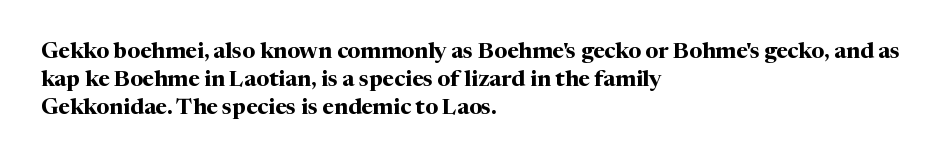
The passage is arranged the way most books set body copy — flush left. No word sits above an underline. Nobody touched the tracking dial on this one. Stroke thickness is high; the sample reads as a true bold.
